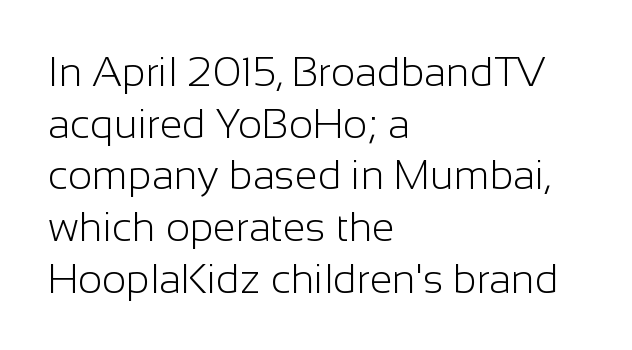
Q: Is the text bold? A: No.
Q: Is the text italic (slanted)? A: No, it is upright.
Q: Is the typeface a serif or a sans-serif typeface? A: Sans-serif.
Q: Is the text underlined? A: No.
Q: How is the paragraph aligned? A: Left-aligned.
Q: Is the spacing between letters normal or unusually wide? A: Normal.
Q: Is the spacing between lines tight, normal or loose? A: Normal.
Q: Width (condensed, normal, or wide)? A: Normal.
Q: Stroke contrast? A: Low.
Q: x-height? A: Medium.
Q: Monospaced? A: No.
